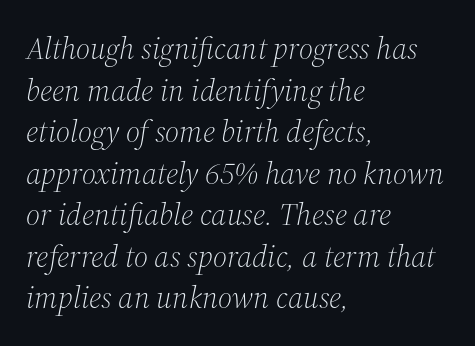
These lines keep a tight, regular rhythm from letter to letter. A bare baseline throughout the passage. One-word summary of the alignment: left. Heaviness? Minimal to ordinary, like unemphasized prose. A typesetter would call this leading conventional body-copy spacing.
